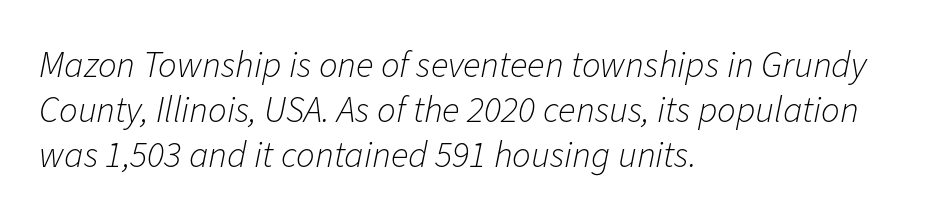
Q: Is the text bold? A: No.
Q: Is the text italic (slanted)? A: Yes, it leans right by about 11 degrees.
Q: Is the text underlined? A: No.
Q: How is the paragraph aligned? A: Left-aligned.
Q: Is the spacing between letters normal or unusually wide? A: Normal.
Q: Width (condensed, normal, or wide)? A: Normal.
Q: Stroke contrast? A: Low.
Q: x-height? A: Medium.
Q: Monospaced? A: No.
